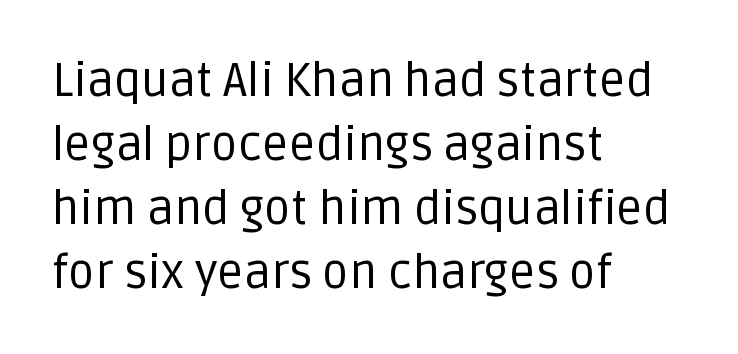
Q: Is the text bold? A: No.
Q: Is the text italic (slanted)? A: No, it is upright.
Q: Is the typeface a serif or a sans-serif typeface? A: Sans-serif.
Q: Is the text underlined? A: No.
Q: How is the paragraph aligned? A: Left-aligned.
Q: Is the spacing between letters normal or unusually wide? A: Normal.
Q: Is the spacing between lines tight, normal or loose? A: Normal.
Q: Width (condensed, normal, or wide)? A: Normal.
Q: Stroke contrast? A: Low.
Q: x-height? A: Large.
Q: Monospaced? A: No.
